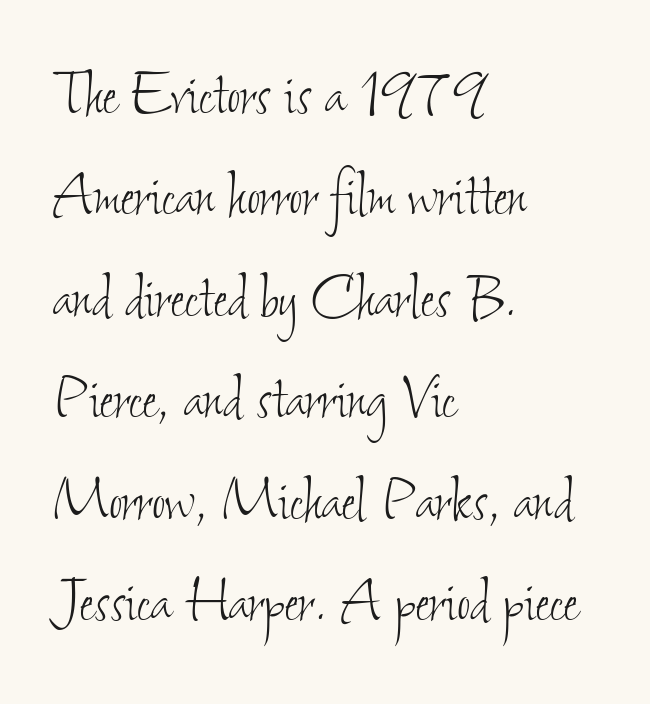
The image shows 73 px thin, condensed type; set left-aligned, normal line spacing (1.39x), normal letter spacing, not underlined; low stroke contrast and a small x-height.
